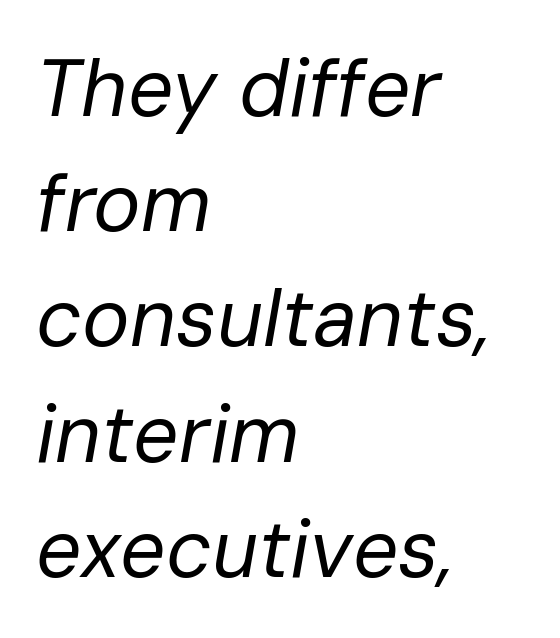
The image shows 80 px regular-weight type, italic (leaning right); set left-aligned, normal line spacing (1.44x), normal letter spacing, not underlined; low stroke contrast and a medium x-height.
